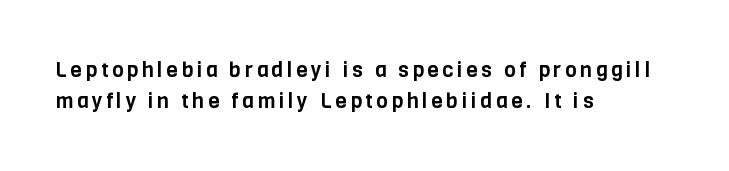
Q: Is the text italic (slanted)? A: No, it is upright.
Q: Is the text underlined? A: No.
Q: How is the paragraph aligned? A: Left-aligned.
Q: Is the spacing between lines tight, normal or loose? A: Normal.
